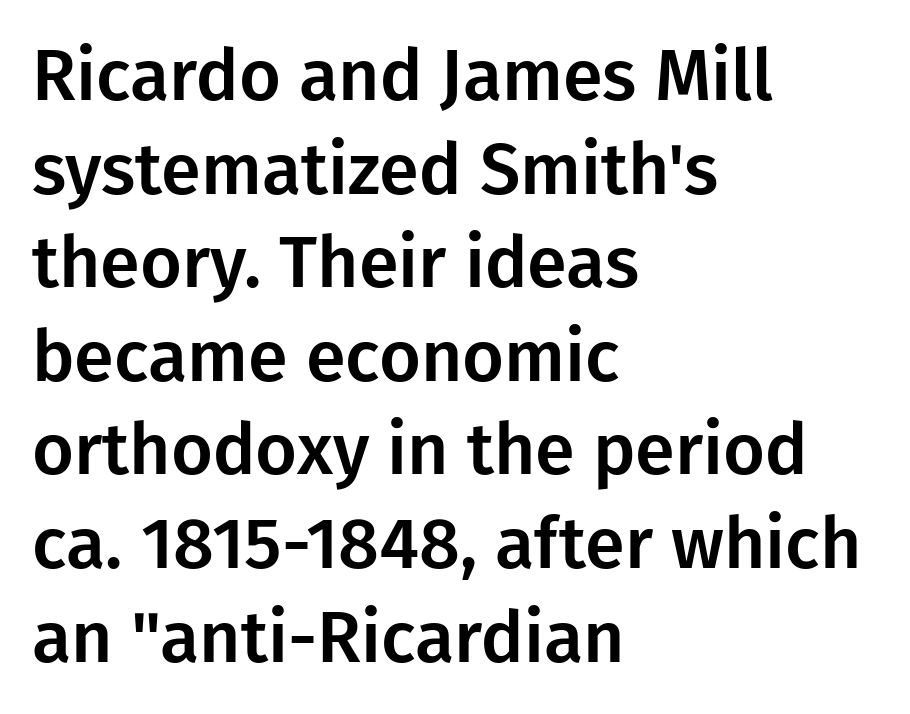
{"serif": "no", "italic": "no", "width": "normal", "stroke_contrast": "low", "x_height": "medium", "monospaced": "no", "underline": "no", "align": "left", "line_spacing": "normal", "line_spacing_ratio": 1.3, "letter_spacing": "normal", "letter_spacing_em": 0.0, "glyph_px": 72}
